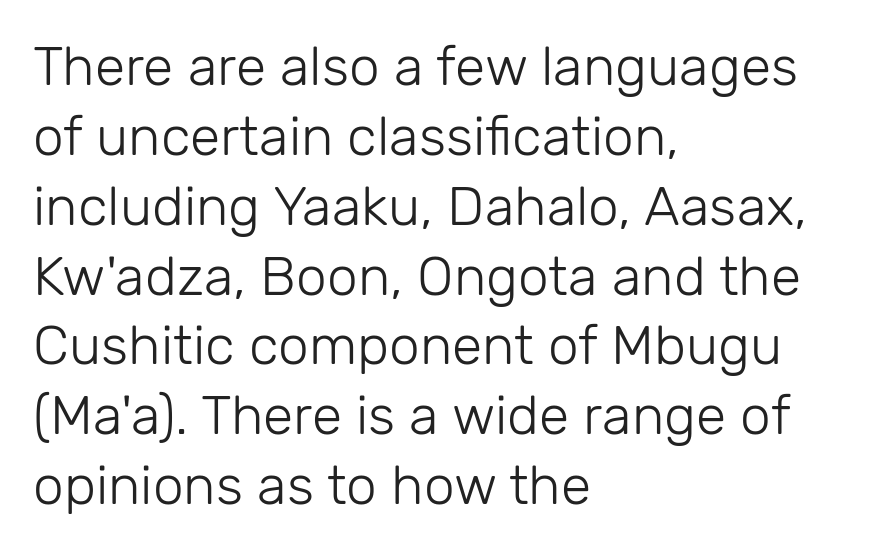
Anything drawn beneath the words? Only blank space. The type is set solid horizontally, with unmodified tracking. Notice how the passage keeps a crisp vertical edge on the left only. Style check: upright.
